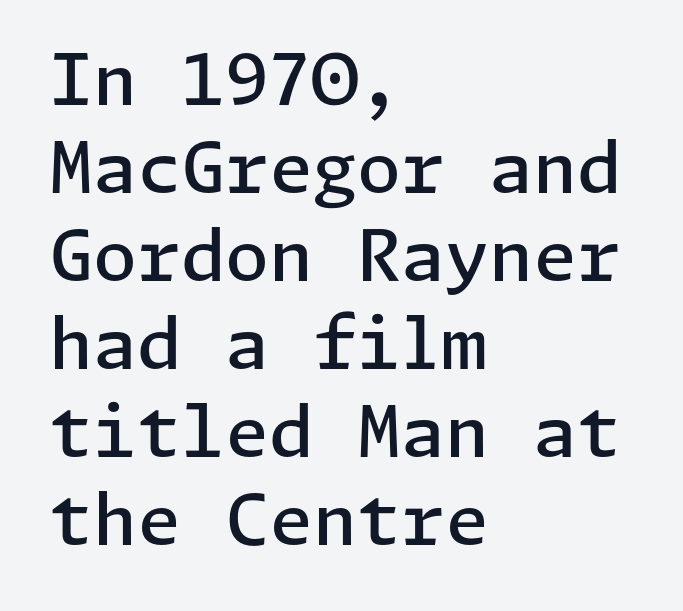
The image shows 71 px semibold sans-serif type, upright; set left-aligned, line spacing 1.24x, normal letter spacing, not underlined; low stroke contrast and a medium x-height.
